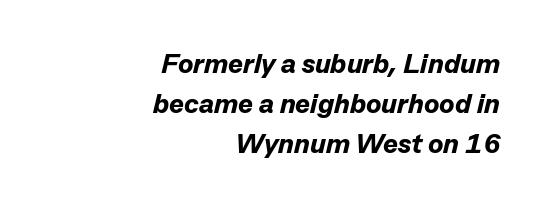
Quick note: interline space is typical. Here the designer chose a conventional face with non-uniform glyph widths. All the whitespace from short lines collects on the left. Lines of text with bare space underneath. Is the type bold? Yes — the strokes are clearly thick and heavy. Default kerning and tracking; the words read as compact shapes.
